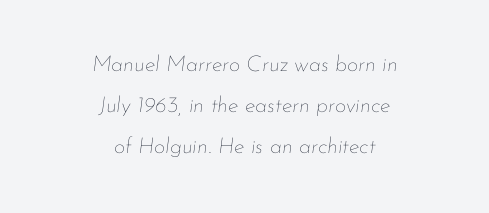
{"italic": "yes", "lean": "right", "slant_degrees": 7, "bold": "no", "underline": "no", "align": "center", "line_spacing_ratio": 1.86, "letter_spacing": "normal", "letter_spacing_em": 0.0, "glyph_px": 22}
